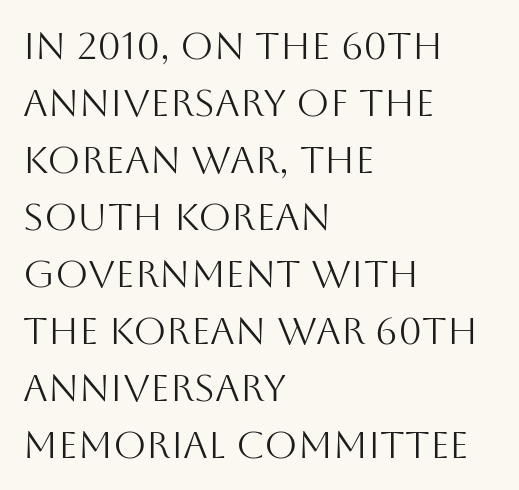
{"serif": "no", "italic": "no", "bold": "no", "weight": "light", "width": "normal", "stroke_contrast": "medium", "x_height": "large", "monospaced": "no", "underline": "no", "align": "left", "line_spacing": "normal", "line_spacing_ratio": 1.5, "letter_spacing": "normal", "letter_spacing_em": 0.0, "glyph_px": 38}
